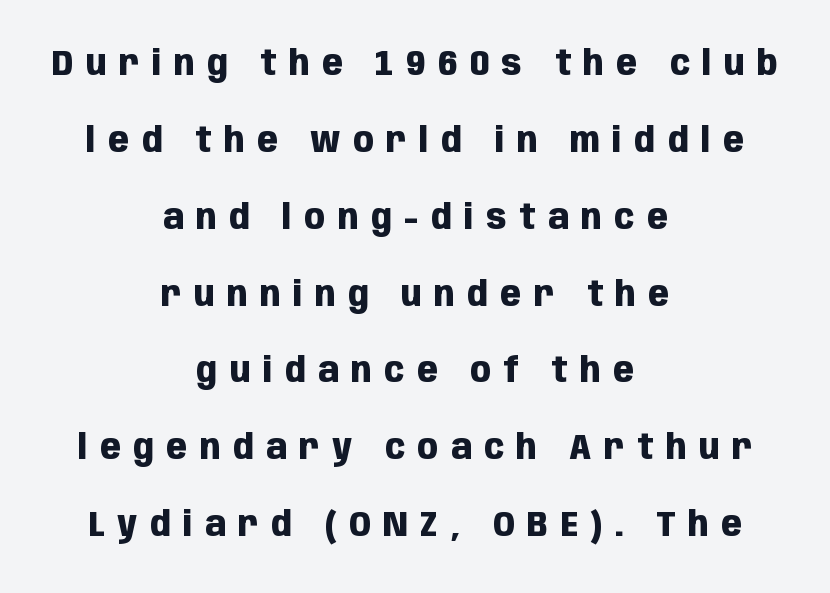
Q: Is the text bold? A: Yes.
Q: Is the text italic (slanted)? A: No, it is upright.
Q: Is the typeface a serif or a sans-serif typeface? A: Sans-serif.
Q: Is the text underlined? A: No.
Q: How is the paragraph aligned? A: Centered.
Q: Is the spacing between letters normal or unusually wide? A: Unusually wide.
Q: Is the spacing between lines tight, normal or loose? A: Loose.
Q: Width (condensed, normal, or wide)? A: Condensed.
Q: Stroke contrast? A: Low.
Q: x-height? A: Large.
Q: Monospaced? A: No.
